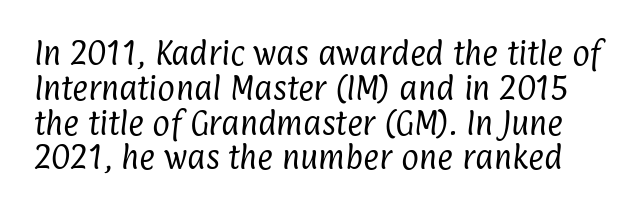
Q: Is the text bold? A: No.
Q: Is the text underlined? A: No.
Q: Is the spacing between letters normal or unusually wide? A: Normal.
Q: Is the spacing between lines tight, normal or loose? A: Normal.
